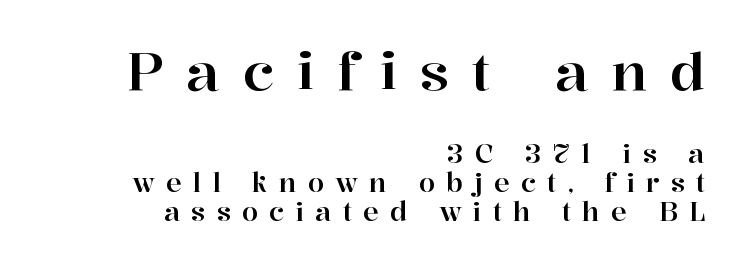
The image shows 53 px serif type, upright; set right-aligned, tight line spacing (1.11x), unusually wide letter spacing (+0.43 em), not underlined; the first (top) block is 2.04x larger; high stroke contrast and a medium x-height.
